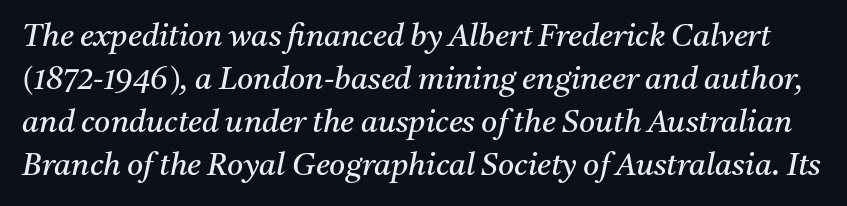
{"serif": "yes", "italic": "yes", "lean": "right", "slant_degrees": 11, "bold": "no", "weight": "regular", "width": "normal", "stroke_contrast": "medium", "x_height": "medium", "monospaced": "no", "underline": "no", "line_spacing": "normal", "line_spacing_ratio": 1.39, "letter_spacing": "normal", "letter_spacing_em": 0.0, "glyph_px": 31}
